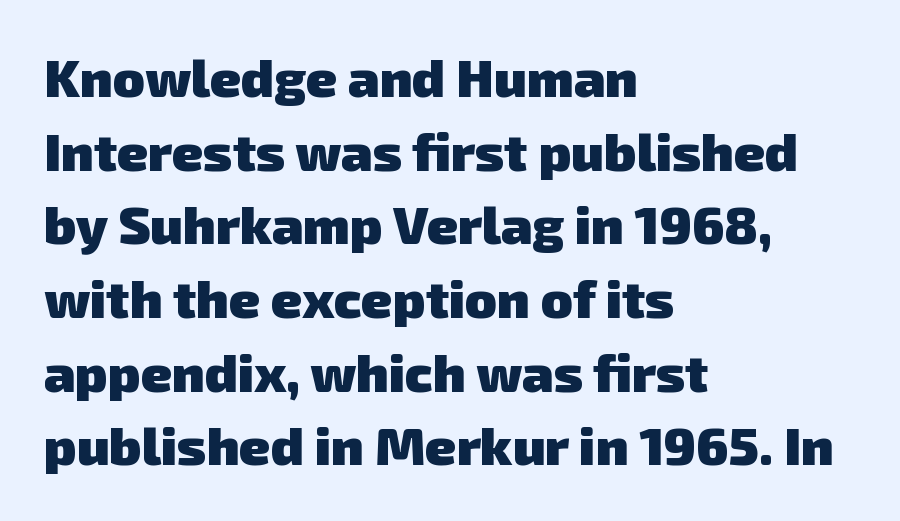
The image shows 53 px heavy sans-serif type; set left-aligned, normal line spacing (1.39x), normal letter spacing, not underlined; low stroke contrast and a medium x-height.
